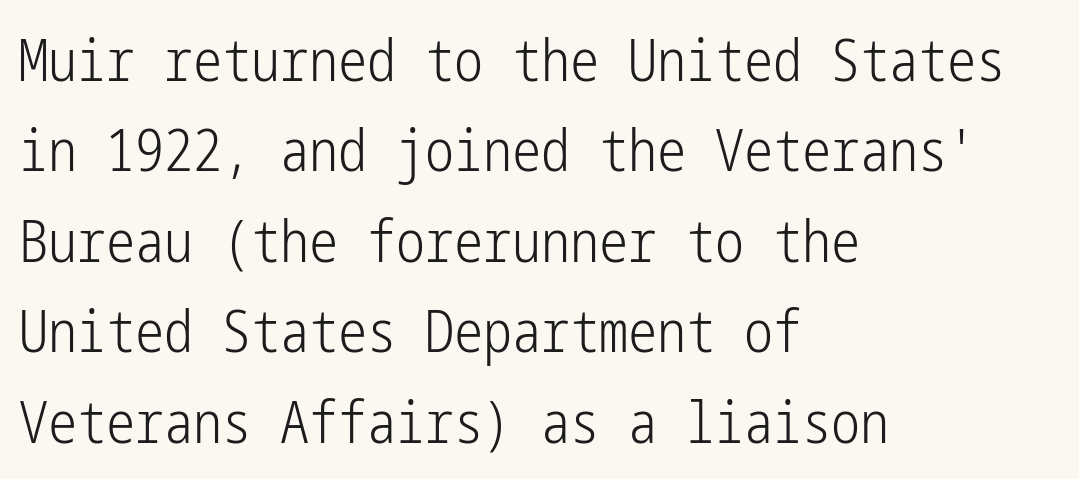
The image shows 58 px light, condensed sans-serif type, upright; set left-aligned, normal line spacing (1.56x), normal letter spacing, not underlined; low stroke contrast and a medium x-height.
